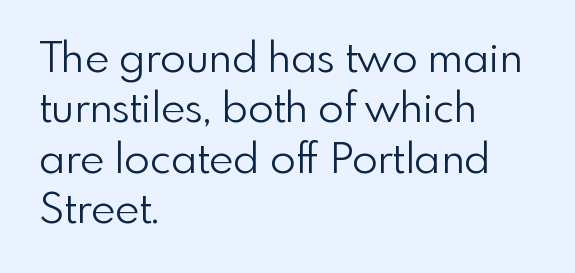
{"serif": "no", "italic": "no", "bold": "no", "weight": "light", "width": "normal", "x_height": "small", "monospaced": "no", "underline": "no", "align": "left", "line_spacing_ratio": 1.2, "letter_spacing": "normal", "letter_spacing_em": 0.0, "glyph_px": 42}
